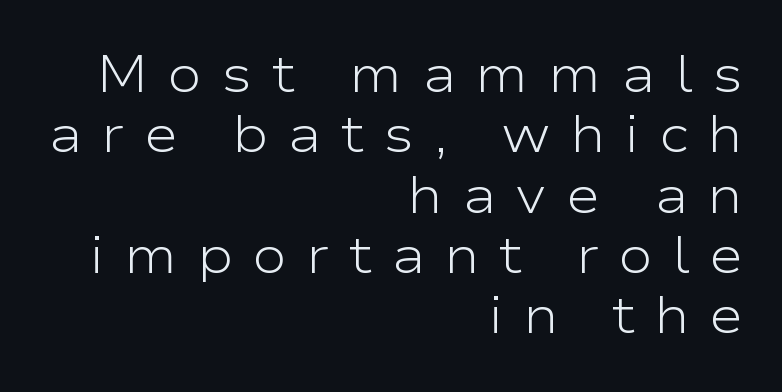
The image shows 52 px light, wide sans-serif type, upright; set right-aligned, line spacing 1.16x, unusually wide letter spacing (+0.37 em), not underlined; low stroke contrast and a medium x-height.
